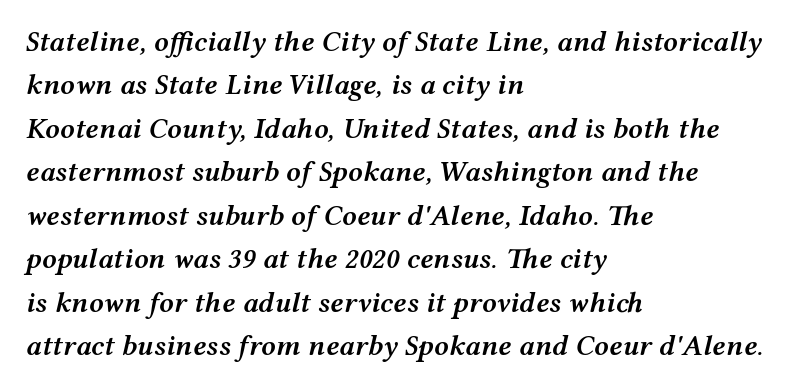
The image shows 29 px semibold, wide type, italic (leaning right); set left-aligned, normal line spacing (1.5x), normal letter spacing, not underlined; medium stroke contrast and a medium x-height.
